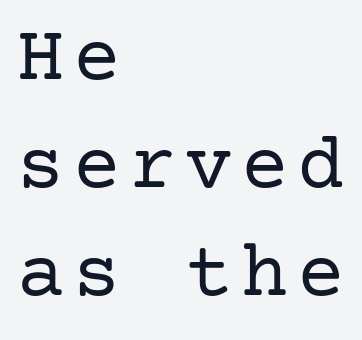
Q: Is the text bold? A: No.
Q: Is the text italic (slanted)? A: No, it is upright.
Q: Is the typeface a serif or a sans-serif typeface? A: Serif.
Q: Is the text underlined? A: No.
Q: How is the paragraph aligned? A: Left-aligned.
Q: Is the spacing between lines tight, normal or loose? A: Normal.
Q: Width (condensed, normal, or wide)? A: Normal.
Q: Stroke contrast? A: Low.
Q: x-height? A: Medium.
